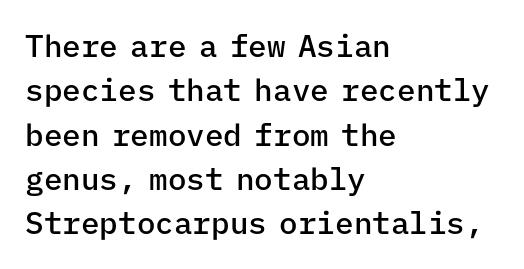
The characters display no serif detailing; their extremities are plain. This sample uses an upright cut, with every glyph sitting square on the baseline. Do the characters align in a grid? Yes, the font is monospaced. Rule under the text: the space is simply empty. If you drew a ruler down the left edge, every line would touch it. Weight: semibold (demi).
